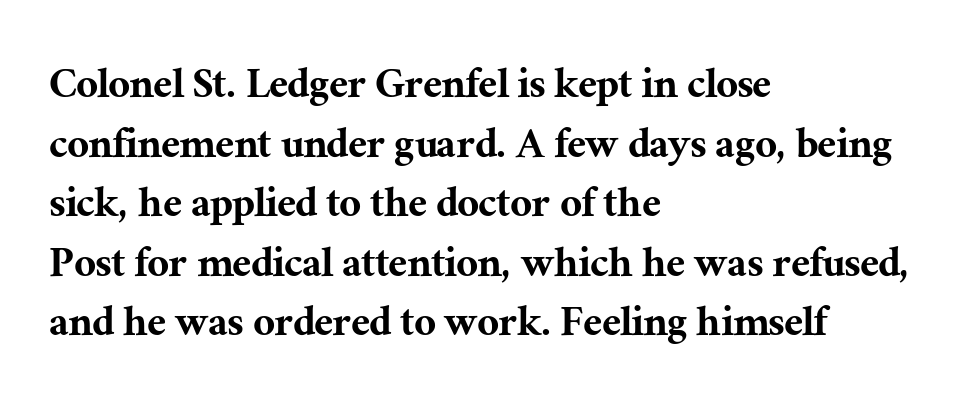
{"serif": "yes", "italic": "no", "width": "normal", "stroke_contrast": "medium", "x_height": "medium", "monospaced": "no", "underline": "no", "align": "left", "line_spacing_ratio": 1.24, "letter_spacing": "normal", "letter_spacing_em": 0.0, "glyph_px": 48}
